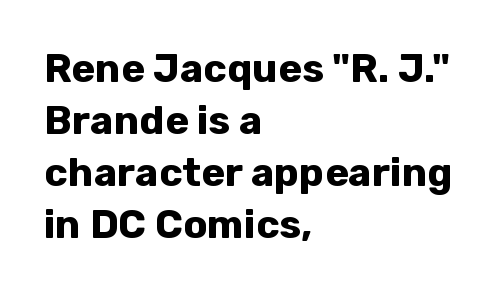
The image shows 40 px bold sans-serif type, upright; set left-aligned, normal line spacing (1.3x), normal letter spacing, not underlined; low stroke contrast and a medium x-height.
